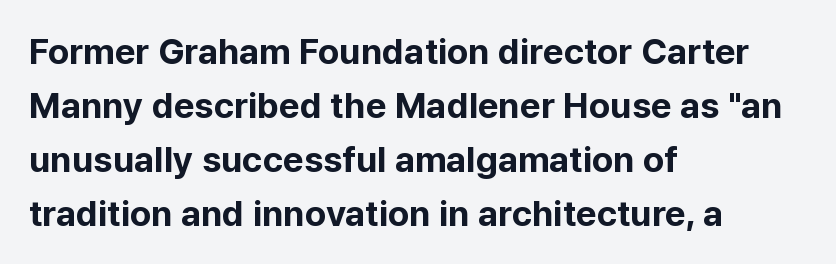
{"serif": "no", "italic": "no", "bold": "yes", "weight": "bold", "width": "normal", "stroke_contrast": "low", "x_height": "medium", "monospaced": "no", "underline": "no", "align": "left", "line_spacing": "normal", "line_spacing_ratio": 1.5, "letter_spacing": "normal", "letter_spacing_em": 0.0, "glyph_px": 36}
